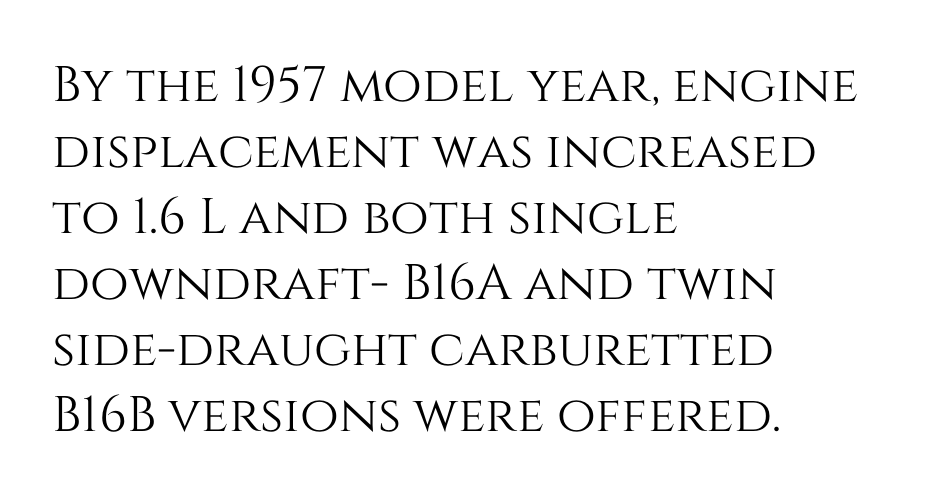
{"italic": "no", "width": "normal", "stroke_contrast": "medium", "x_height": "large", "monospaced": "no", "underline": "no", "align": "left", "line_spacing": "normal", "line_spacing_ratio": 1.32, "letter_spacing": "normal", "letter_spacing_em": 0.0, "glyph_px": 50}
